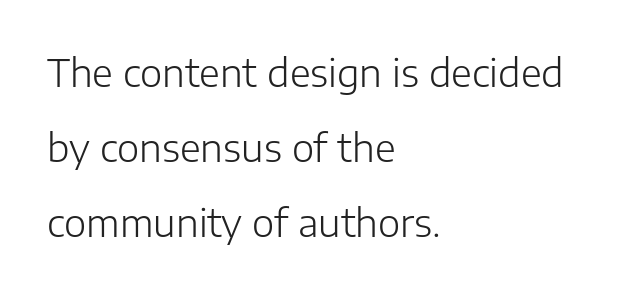
Q: Is the text bold? A: No.
Q: Is the text italic (slanted)? A: No, it is upright.
Q: Is the typeface a serif or a sans-serif typeface? A: Sans-serif.
Q: Is the text underlined? A: No.
Q: How is the paragraph aligned? A: Left-aligned.
Q: Is the spacing between letters normal or unusually wide? A: Normal.
Q: Is the spacing between lines tight, normal or loose? A: Loose.
Q: Width (condensed, normal, or wide)? A: Normal.
Q: Stroke contrast? A: Low.
Q: x-height? A: Medium.
Q: Monospaced? A: No.
